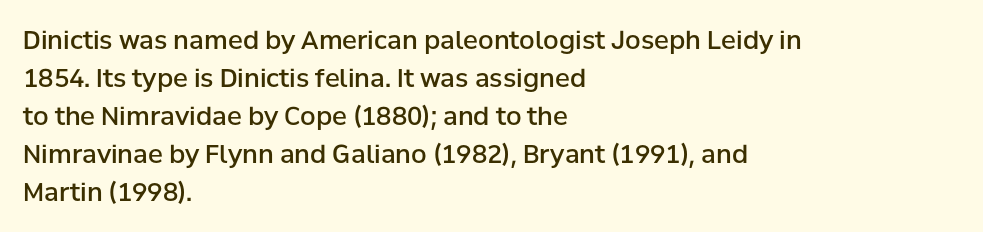
Q: Is the text bold? A: Semi-bold.
Q: Is the text italic (slanted)? A: No, it is upright.
Q: Is the text underlined? A: No.
Q: How is the paragraph aligned? A: Left-aligned.
Q: Is the spacing between letters normal or unusually wide? A: Normal.
Q: Is the spacing between lines tight, normal or loose? A: Normal.
